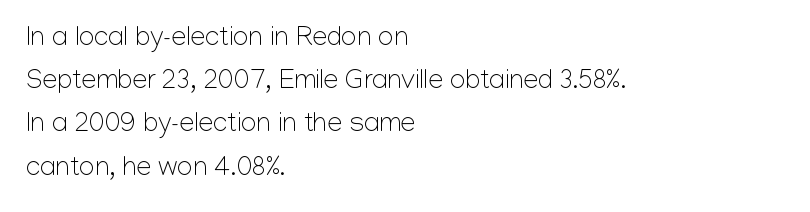
The image shows 27 px text type, upright; set left-aligned, normal line spacing (1.6x), normal letter spacing, not underlined.
